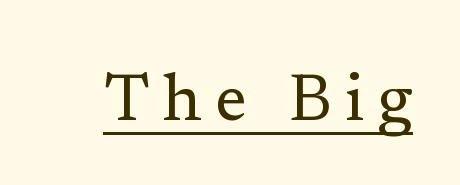
Q: Is the text bold? A: No.
Q: Is the text italic (slanted)? A: No, it is upright.
Q: Is the typeface a serif or a sans-serif typeface? A: Serif.
Q: Is the text underlined? A: Yes.
Q: Is the spacing between letters normal or unusually wide? A: Unusually wide.
Q: Width (condensed, normal, or wide)? A: Normal.
Q: Stroke contrast? A: Low.
Q: x-height? A: Medium.
Q: Monospaced? A: No.
